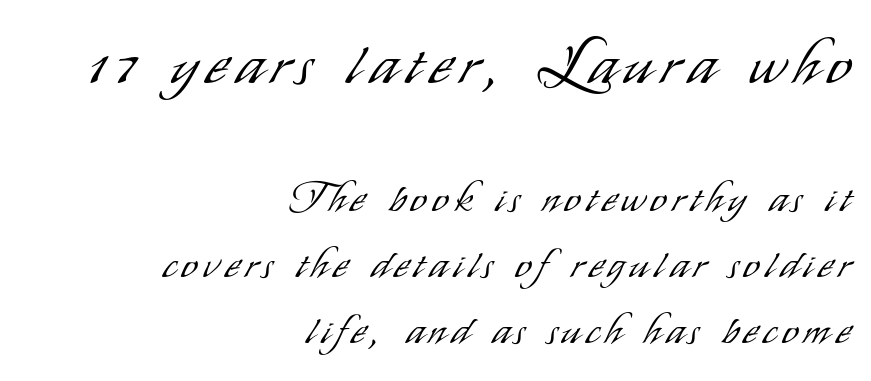
The image shows 62 px light, condensed sans-serif type; set right-aligned, normal line spacing (1.61x), not underlined; the first (top) block is 1.51x larger; low stroke contrast and a small x-height.
